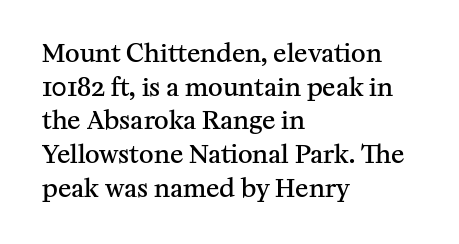
The image shows 25 px text type, upright; set left-aligned, normal line spacing (1.35x), normal letter spacing, not underlined.
